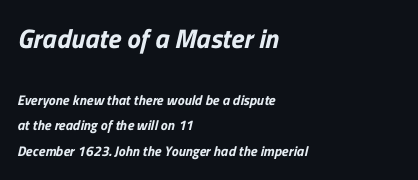
The image shows 27 px text type; set left-aligned, line spacing 1.85x, normal letter spacing, not underlined; the first (top) block is 1.93x larger.
